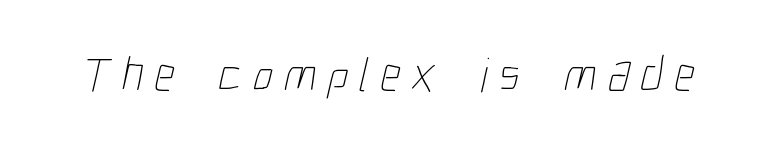
Q: Is the text bold? A: No.
Q: Is the text underlined? A: No.
Q: Is the spacing between letters normal or unusually wide? A: Unusually wide.
Q: Width (condensed, normal, or wide)? A: Condensed.
Q: Stroke contrast? A: Low.
Q: x-height? A: Medium.
Q: Monospaced? A: No.
